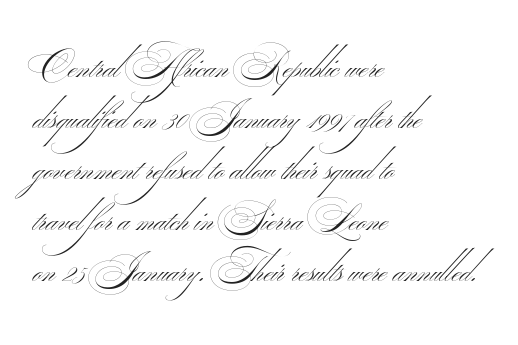
The space beneath each line is pristine and unruled. In terms of letterform style, serifs are entirely absent. The face looks like a standard text weight, possibly lighter. Default kerning and tracking; the words read as compact shapes. Students, observe: this is what conventionally led text looks like.
